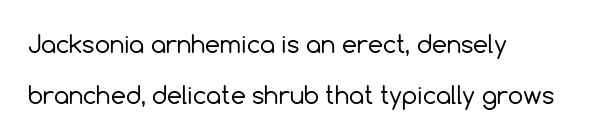
{"italic": "no", "bold": "no", "underline": "no", "align": "left", "line_spacing": "loose", "line_spacing_ratio": 2.12, "letter_spacing": "normal", "letter_spacing_em": 0.0, "glyph_px": 24}
